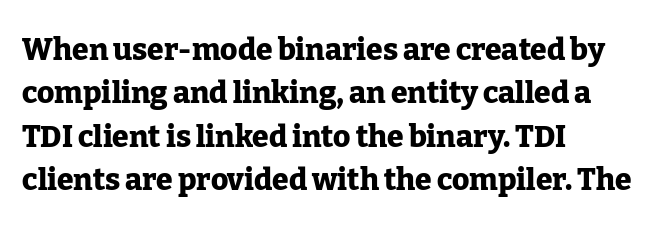
{"serif": "yes", "italic": "no", "bold": "yes", "weight": "heavy", "width": "normal", "stroke_contrast": "low", "x_height": "medium", "monospaced": "no", "underline": "no", "align": "left", "line_spacing": "normal", "line_spacing_ratio": 1.45, "letter_spacing": "normal", "letter_spacing_em": 0.0, "glyph_px": 30}
